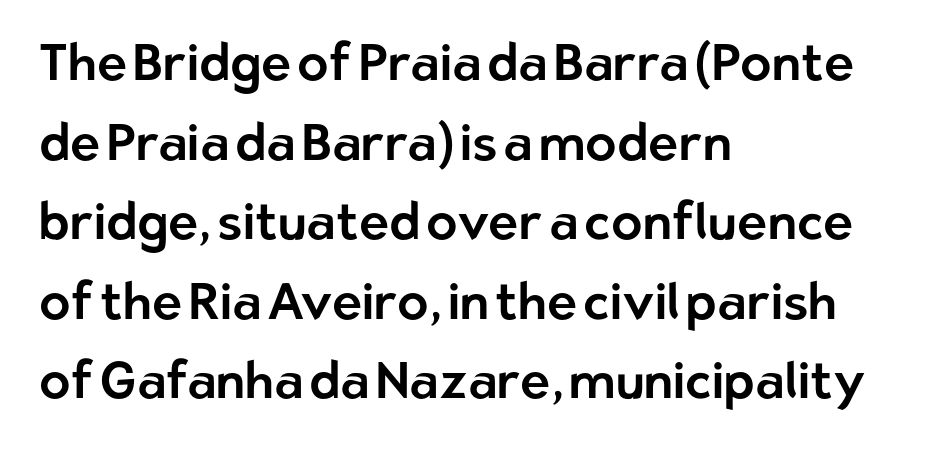
Q: Is the text italic (slanted)? A: No, it is upright.
Q: Is the typeface a serif or a sans-serif typeface? A: Sans-serif.
Q: Is the text underlined? A: No.
Q: How is the paragraph aligned? A: Left-aligned.
Q: Is the spacing between letters normal or unusually wide? A: Normal.
Q: Is the spacing between lines tight, normal or loose? A: Normal.
Q: Width (condensed, normal, or wide)? A: Normal.
Q: Stroke contrast? A: Low.
Q: x-height? A: Medium.
Q: Monospaced? A: No.
